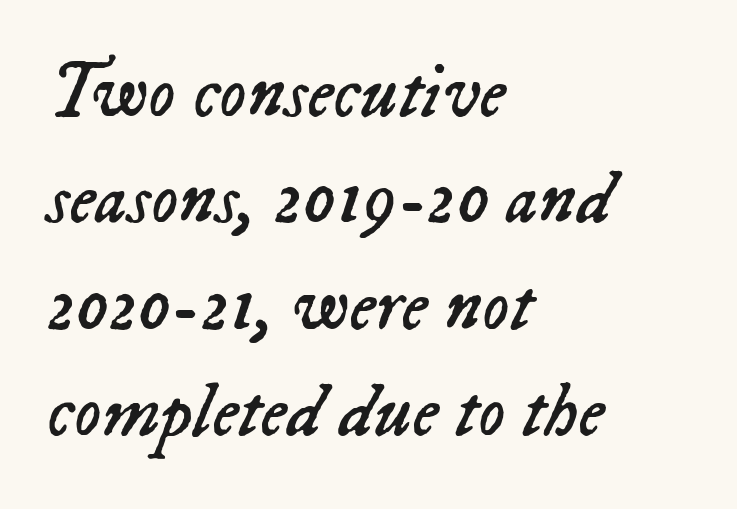
Rule under the text: the space is simply empty. The vertical gap from one line to the next is medium. The letters sit at their default tracking, neither squeezed nor spread. No heavy texture on the line: the type isn't bold. This is oblique type, the kind used for emphasis or titles.
